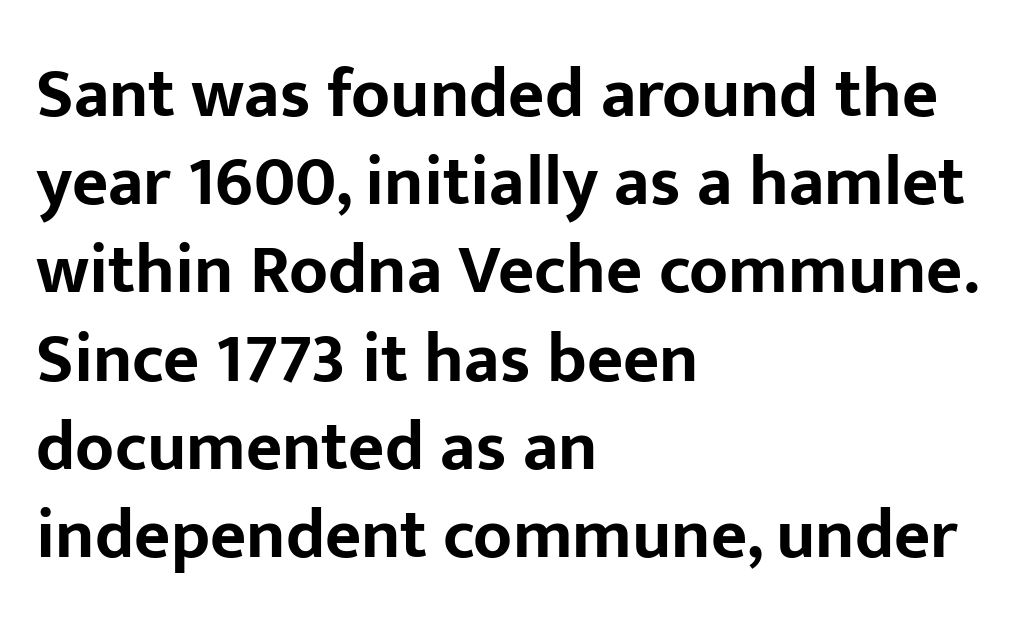
Is this a fixed-width face? No — the glyphs have proportional, varying widths. Any mark beneath the type? The region is blank. This sample uses a sans-serif face. How are the letters spaced? Ordinarily, with no added tracking.
